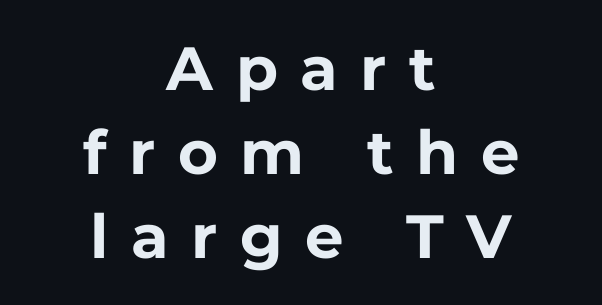
The image shows 61 px bold sans-serif type, upright; set centered, normal line spacing (1.38x), unusually wide letter spacing (+0.37 em), not underlined; low stroke contrast and a medium x-height.
